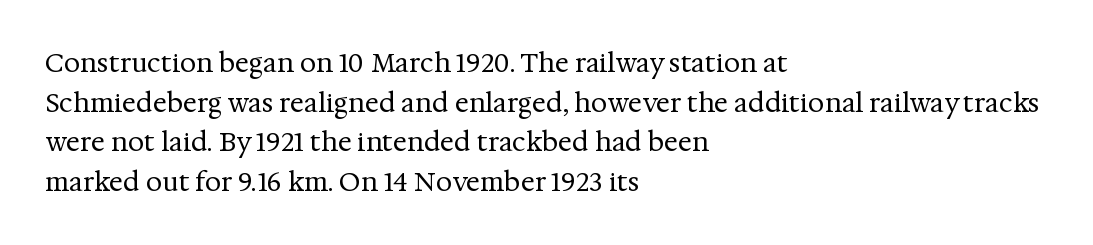
The block of text has a typical density, with ordinary space between rows. The line texture is even and compact thanks to regular tracking. Nothing heavy about these letters — not bold at all. Which margin do the lines hug? The left one — the right edge is uneven.
